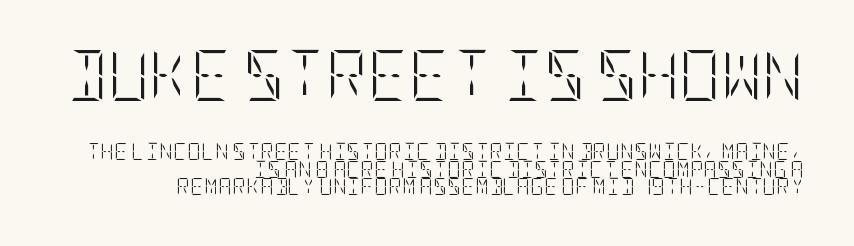
Scale decreases going downward across the two blocks. Bare-footed words on every line. Layout note: lines flush right. How are the letters spaced? Ordinarily, with no added tracking. Weight class: somewhere from thin through regular.
